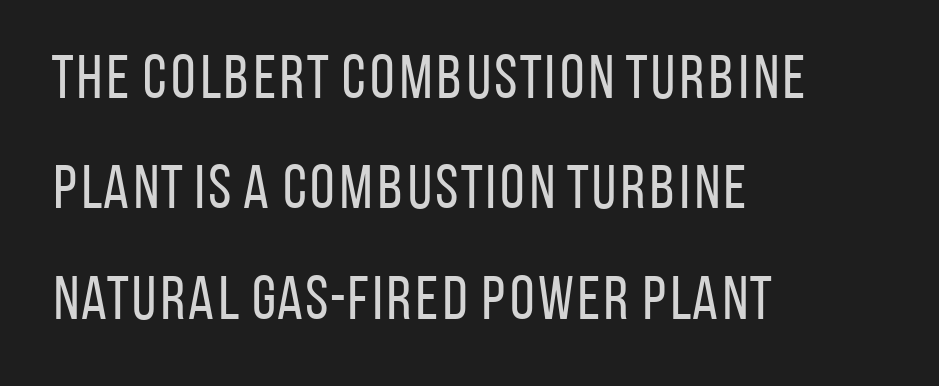
{"serif": "no", "italic": "no", "bold": "no", "weight": "regular", "width": "condensed", "stroke_contrast": "low", "x_height": "large", "monospaced": "no", "underline": "no", "align": "left", "line_spacing_ratio": 1.78, "letter_spacing": "normal", "letter_spacing_em": 0.0, "glyph_px": 62}
